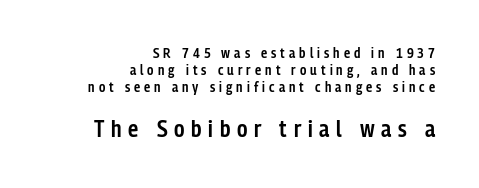
Q: Is the text bold? A: Semi-bold.
Q: Is the text italic (slanted)? A: No, it is upright.
Q: Is the text underlined? A: No.
Q: How is the paragraph aligned? A: Right-aligned.
Q: Is the spacing between letters normal or unusually wide? A: Unusually wide.
Q: Which block of text is set in a larger size, the first (top) or the second (bottom)? A: The second (bottom) one.
